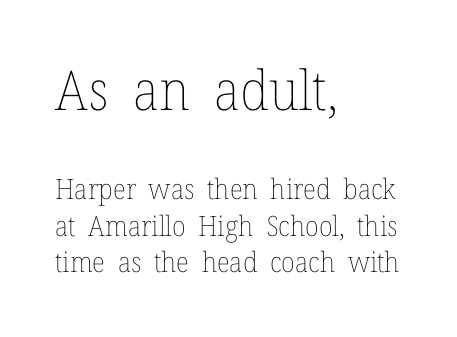
Nobody touched the tracking dial on this one. The typesetting does not lean heavy: it is not bold. The leading is moderate, giving the passage an even texture. The earlier block is typeset at a bigger size than the later block. If you drew a ruler down the left edge, every line would touch it. Quick note: not italic, upright.
